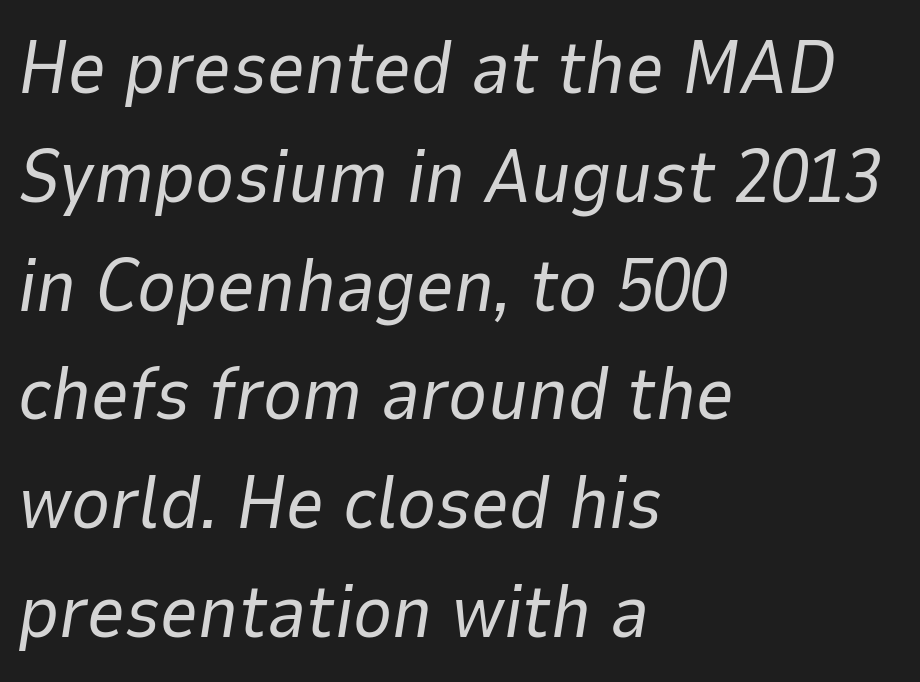
Q: Is the text bold? A: No.
Q: Is the text italic (slanted)? A: Yes, it leans right by about 9 degrees.
Q: Is the text underlined? A: No.
Q: How is the paragraph aligned? A: Left-aligned.
Q: Is the spacing between letters normal or unusually wide? A: Normal.
Q: Is the spacing between lines tight, normal or loose? A: Normal.
Q: Width (condensed, normal, or wide)? A: Normal.
Q: Stroke contrast? A: Low.
Q: x-height? A: Medium.
Q: Monospaced? A: No.
